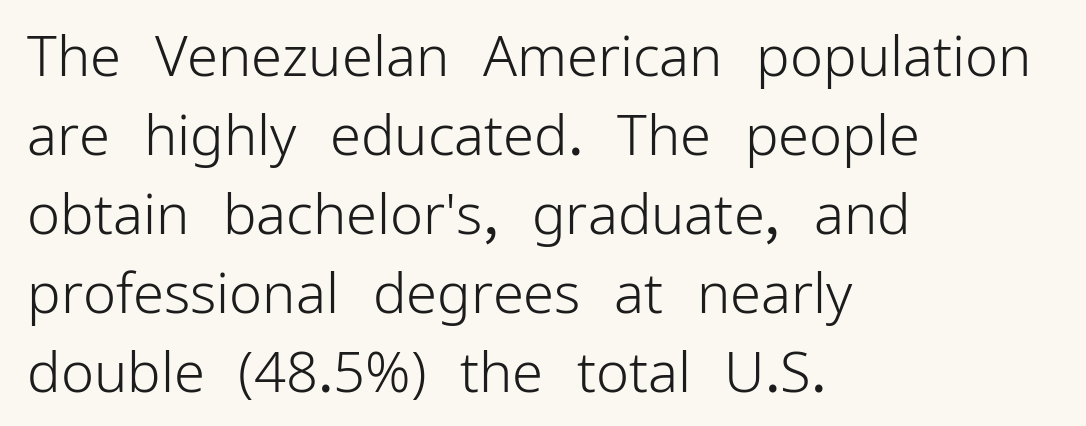
The image shows 56 px light sans-serif type, upright; set left-aligned, normal line spacing (1.41x), normal letter spacing, not underlined; low stroke contrast and a medium x-height.
